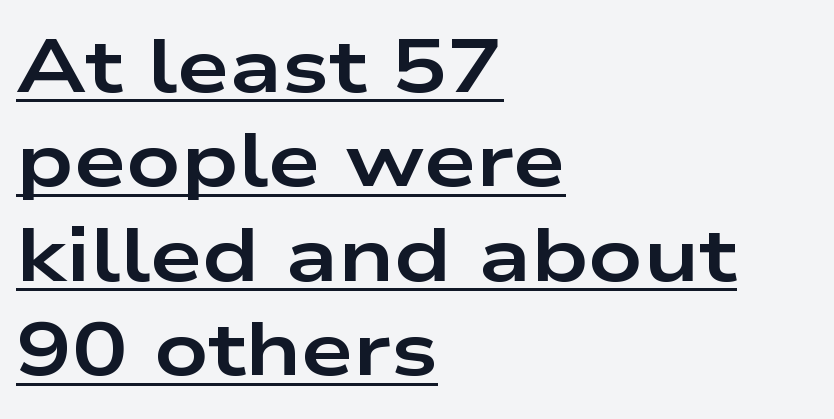
The image shows 75 px bold, wide sans-serif type, upright; set left-aligned, normal line spacing (1.26x), normal letter spacing, underlined; low stroke contrast and a medium x-height.
